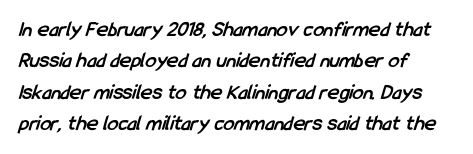
Students, this is bold: see how much ink each stroke carries. A typesetter would call this leading conventional body-copy spacing. A classic flush-left, rag-right setting is used for this passage. Does extra space separate the letters? No, they use regular spacing.
